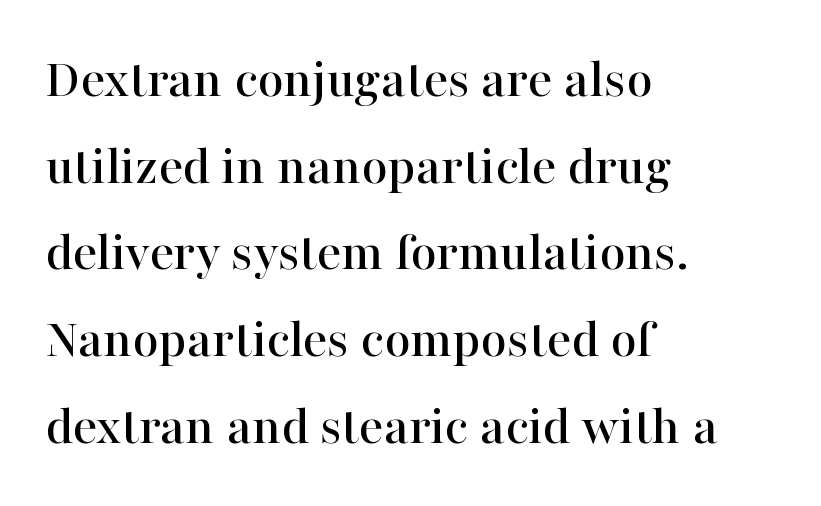
Q: Is the text italic (slanted)? A: No, it is upright.
Q: Is the typeface a serif or a sans-serif typeface? A: Serif.
Q: Is the text underlined? A: No.
Q: How is the paragraph aligned? A: Left-aligned.
Q: Is the spacing between letters normal or unusually wide? A: Normal.
Q: Is the spacing between lines tight, normal or loose? A: Normal.
Q: Width (condensed, normal, or wide)? A: Normal.
Q: Stroke contrast? A: High.
Q: x-height? A: Medium.
Q: Monospaced? A: No.
